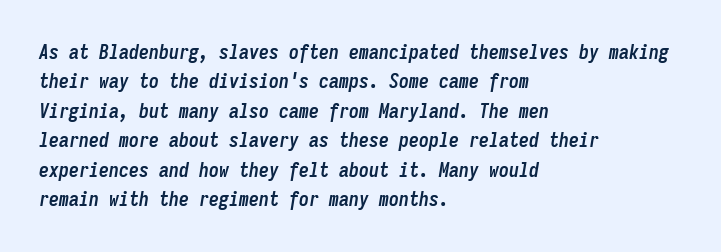
Q: Is the text bold? A: Yes.
Q: Is the text italic (slanted)? A: Yes, it leans right by about 9 degrees.
Q: Is the text underlined? A: No.
Q: How is the paragraph aligned? A: Left-aligned.
Q: Is the spacing between letters normal or unusually wide? A: Normal.
Q: Is the spacing between lines tight, normal or loose? A: Normal.
